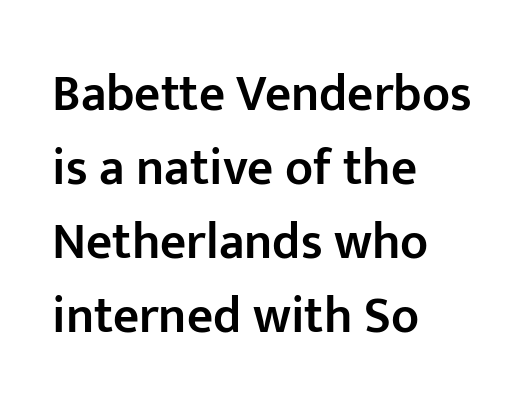
The image shows 51 px semibold sans-serif type, upright; set left-aligned, normal line spacing (1.45x), normal letter spacing, not underlined; low stroke contrast and a medium x-height.
